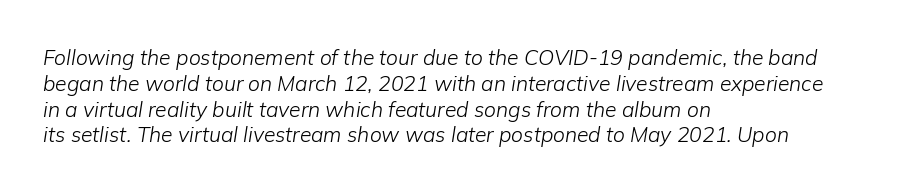
Q: Is the text bold? A: No.
Q: Is the text italic (slanted)? A: Yes, it leans right by about 9 degrees.
Q: Is the text underlined? A: No.
Q: How is the paragraph aligned? A: Left-aligned.
Q: Is the spacing between letters normal or unusually wide? A: Normal.
